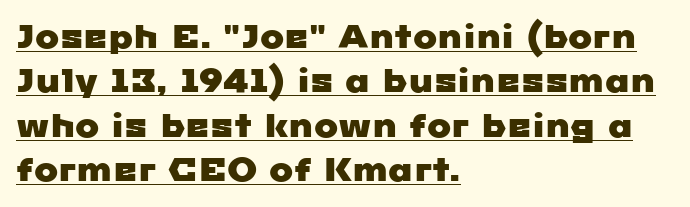
The image shows 32 px wide sans-serif type; set left-aligned, normal line spacing (1.39x), normal letter spacing, underlined; low stroke contrast and a medium x-height.
